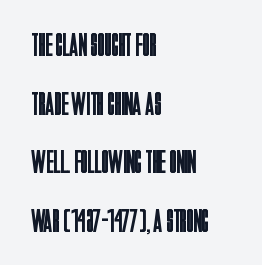
Q: Is the text bold? A: No.
Q: Is the text italic (slanted)? A: No, it is upright.
Q: Is the typeface a serif or a sans-serif typeface? A: Sans-serif.
Q: Is the text underlined? A: No.
Q: How is the paragraph aligned? A: Left-aligned.
Q: Is the spacing between letters normal or unusually wide? A: Normal.
Q: Width (condensed, normal, or wide)? A: Condensed.
Q: Stroke contrast? A: Low.
Q: x-height? A: Large.
Q: Monospaced? A: No.
